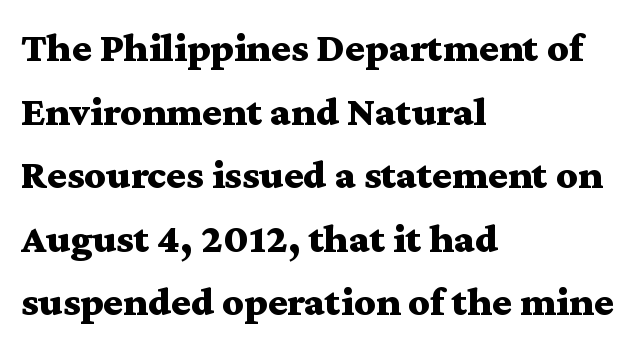
{"serif": "yes", "italic": "no", "bold": "yes", "weight": "bold", "width": "wide", "stroke_contrast": "medium", "x_height": "medium", "monospaced": "no", "underline": "no", "align": "left", "line_spacing": "normal", "line_spacing_ratio": 1.55, "letter_spacing": "normal", "letter_spacing_em": 0.0, "glyph_px": 41}
